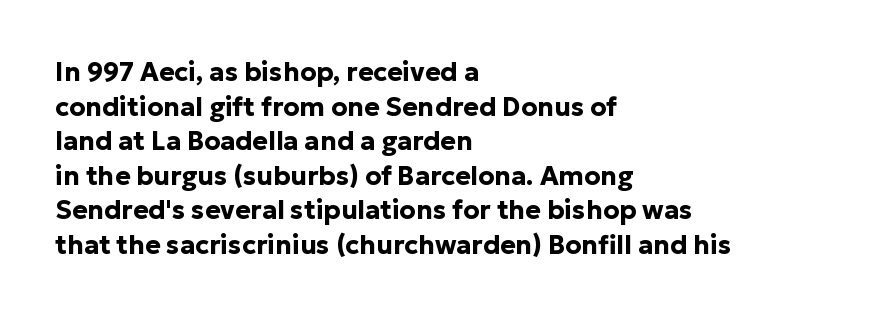
Q: Is the text bold? A: Yes.
Q: Is the text italic (slanted)? A: No, it is upright.
Q: Is the text underlined? A: No.
Q: How is the paragraph aligned? A: Left-aligned.
Q: Is the spacing between letters normal or unusually wide? A: Normal.
Q: Is the spacing between lines tight, normal or loose? A: Normal.
